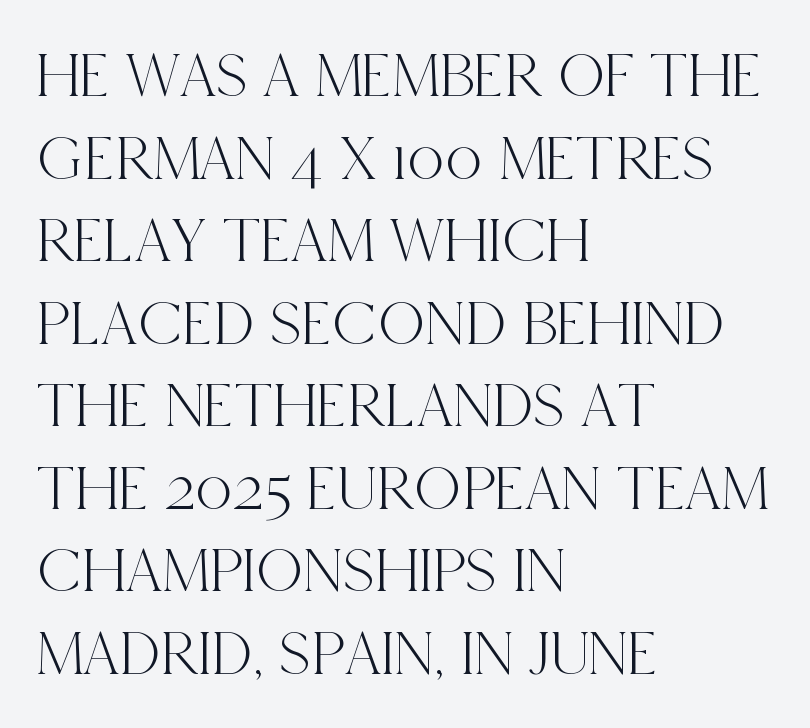
{"serif": "yes", "italic": "no", "width": "condensed", "x_height": "large", "monospaced": "no", "underline": "no", "align": "left", "line_spacing": "normal", "line_spacing_ratio": 1.27, "letter_spacing": "normal", "letter_spacing_em": 0.0, "glyph_px": 65}
